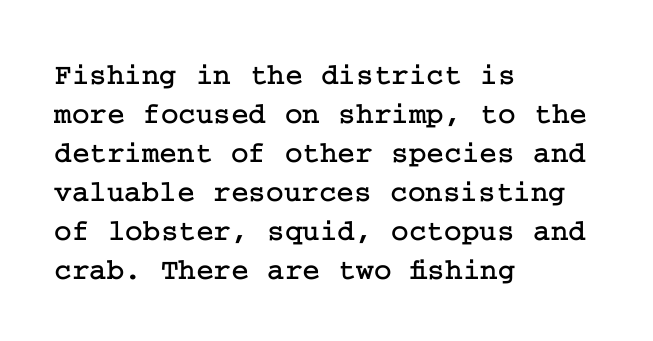
Q: Is the text italic (slanted)? A: No, it is upright.
Q: Is the typeface a serif or a sans-serif typeface? A: Serif.
Q: Is the text underlined? A: No.
Q: How is the paragraph aligned? A: Left-aligned.
Q: Is the spacing between letters normal or unusually wide? A: Normal.
Q: Is the spacing between lines tight, normal or loose? A: Normal.
Q: Width (condensed, normal, or wide)? A: Normal.
Q: Stroke contrast? A: Low.
Q: x-height? A: Medium.
